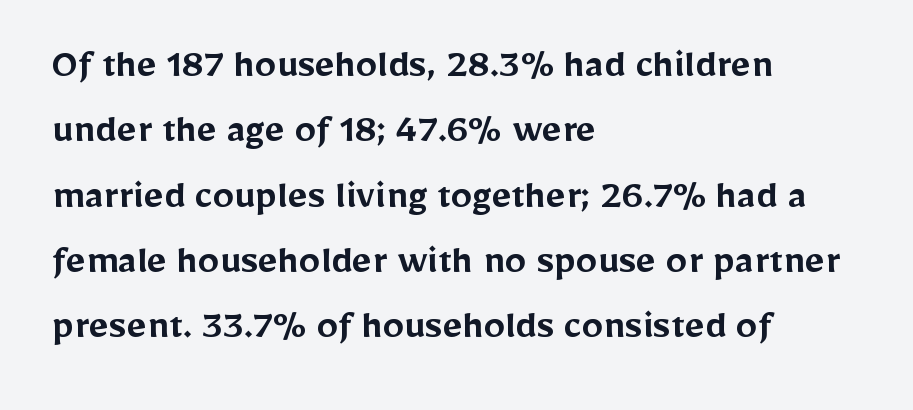
The image shows 43 px semibold sans-serif type, upright; set left-aligned, normal line spacing (1.52x), normal letter spacing, not underlined; low stroke contrast and a medium x-height.
